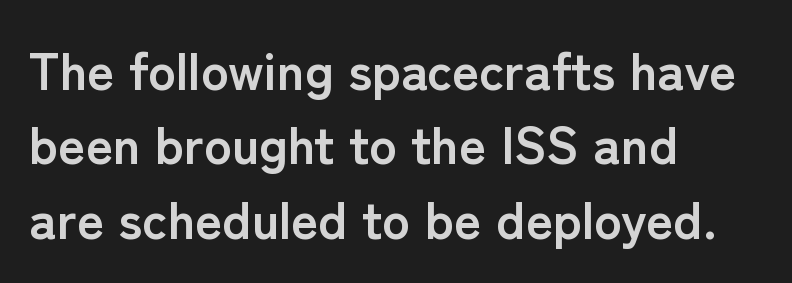
Q: Is the text bold? A: Yes.
Q: Is the text italic (slanted)? A: No, it is upright.
Q: Is the typeface a serif or a sans-serif typeface? A: Sans-serif.
Q: Is the text underlined? A: No.
Q: How is the paragraph aligned? A: Left-aligned.
Q: Is the spacing between letters normal or unusually wide? A: Normal.
Q: Is the spacing between lines tight, normal or loose? A: Normal.
Q: Width (condensed, normal, or wide)? A: Normal.
Q: Stroke contrast? A: Low.
Q: x-height? A: Medium.
Q: Monospaced? A: No.
